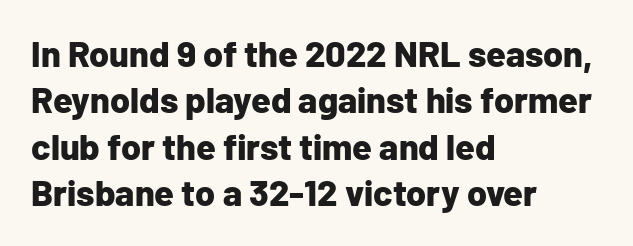
{"serif": "no", "italic": "no", "bold": "yes", "weight": "bold", "width": "normal", "stroke_contrast": "low", "x_height": "medium", "monospaced": "no", "underline": "no", "align": "left", "line_spacing": "normal", "line_spacing_ratio": 1.29, "letter_spacing": "normal", "letter_spacing_em": 0.0, "glyph_px": 36}
